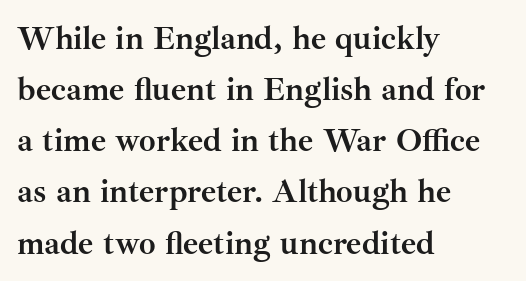
The image shows 33 px semibold serif type, upright; set left-aligned, normal line spacing (1.55x), normal letter spacing, not underlined; medium stroke contrast and a small x-height.
